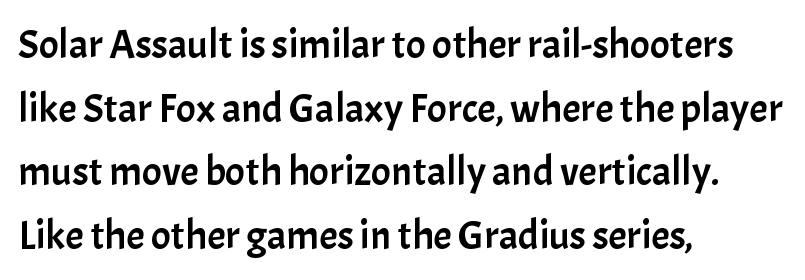
The image shows 41 px sans-serif type, upright; set left-aligned, normal line spacing (1.55x), normal letter spacing, not underlined; low stroke contrast and a medium x-height.
